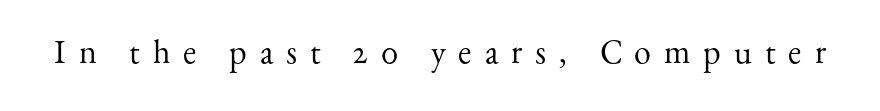
Q: Is the text bold? A: No.
Q: Is the text italic (slanted)? A: No, it is upright.
Q: Is the typeface a serif or a sans-serif typeface? A: Serif.
Q: Is the text underlined? A: No.
Q: Is the spacing between letters normal or unusually wide? A: Unusually wide.
Q: Width (condensed, normal, or wide)? A: Normal.
Q: Stroke contrast? A: Medium.
Q: x-height? A: Small.
Q: Monospaced? A: No.
